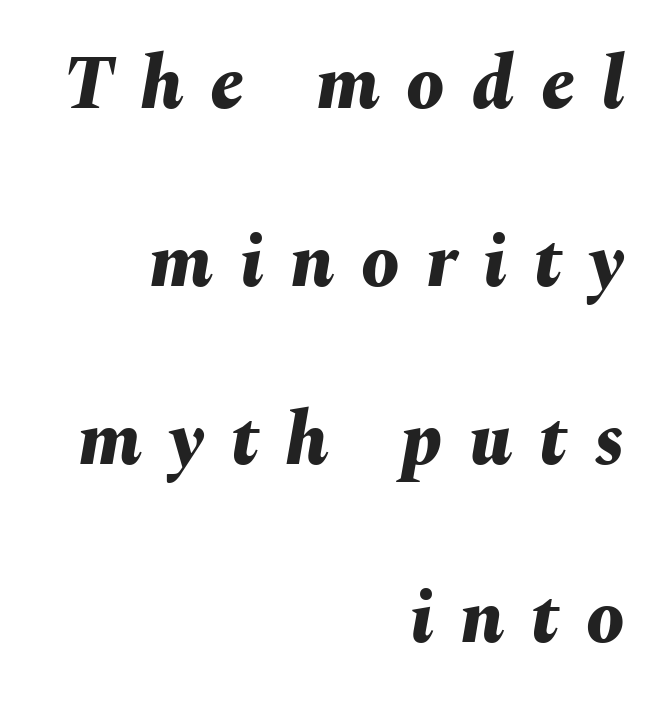
{"italic": "yes", "lean": "right", "slant_degrees": 10, "bold": "yes", "weight": "bold", "width": "normal", "stroke_contrast": "medium", "x_height": "medium", "monospaced": "no", "underline": "no", "align": "right", "line_spacing": "loose", "line_spacing_ratio": 2.34, "letter_spacing": "wide", "letter_spacing_em": 0.35, "glyph_px": 76}
